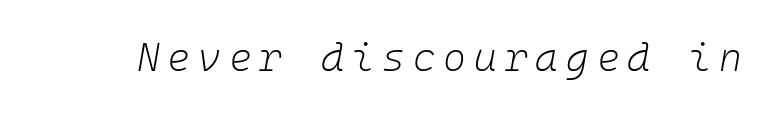
Q: Is the text bold? A: No.
Q: Is the text italic (slanted)? A: Yes, it leans right by about 10 degrees.
Q: Is the text underlined? A: No.
Q: Is the spacing between letters normal or unusually wide? A: Unusually wide.
Q: Width (condensed, normal, or wide)? A: Normal.
Q: Stroke contrast? A: Low.
Q: x-height? A: Medium.
Q: Monospaced? A: Yes.
